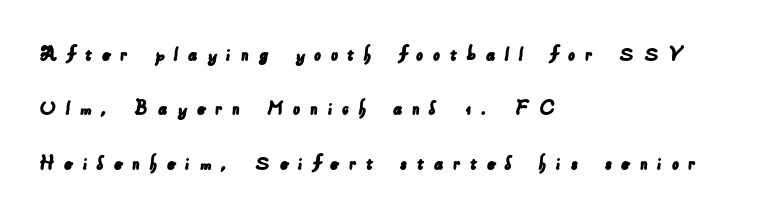
The image shows 22 px text type; set left-aligned, loose line spacing (2.47x), unusually wide letter spacing (+0.42 em), not underlined.
